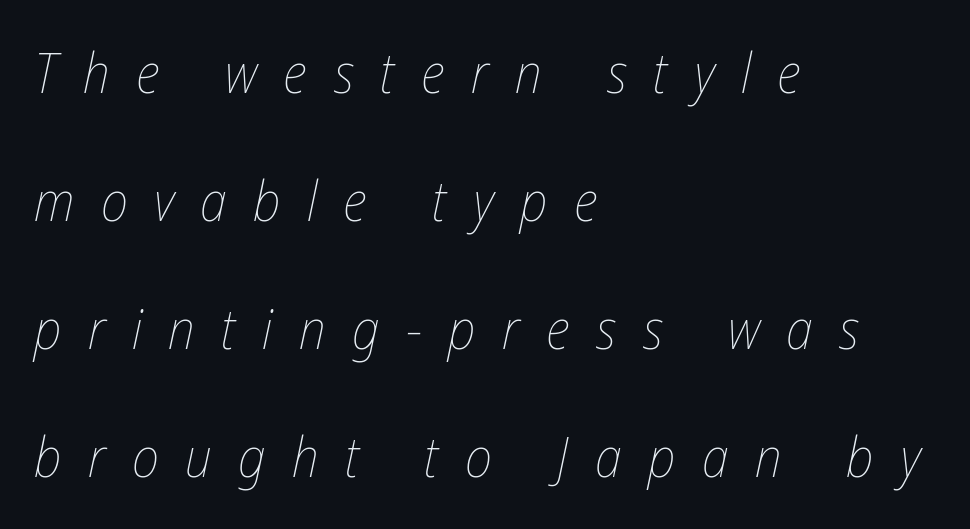
Nothing heavy about these letters — not bold at all. Short note: letters widely spaced. If you drew a line through each stem, it would be angled. These lines stack with their left ends in a neat column. Proportional: the letters do not fall into vertical columns.
